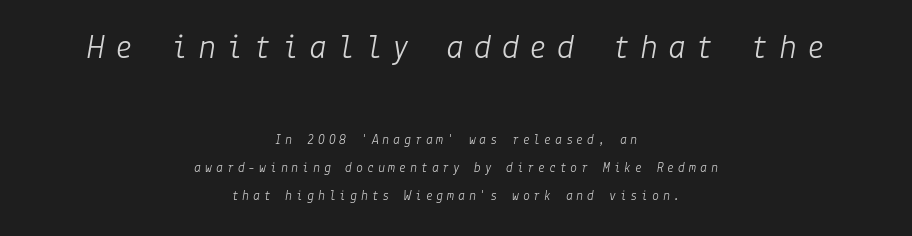
Q: Is the text bold? A: No.
Q: Is the text italic (slanted)? A: Yes, it leans right by about 9 degrees.
Q: Is the text underlined? A: No.
Q: How is the paragraph aligned? A: Centered.
Q: Is the spacing between letters normal or unusually wide? A: Unusually wide.
Q: Is the spacing between lines tight, normal or loose? A: Loose.
Q: Which block of text is set in a larger size, the first (top) or the second (bottom)? A: The first (top) one.
Q: Width (condensed, normal, or wide)? A: Normal.
Q: Stroke contrast? A: Low.
Q: x-height? A: Medium.
